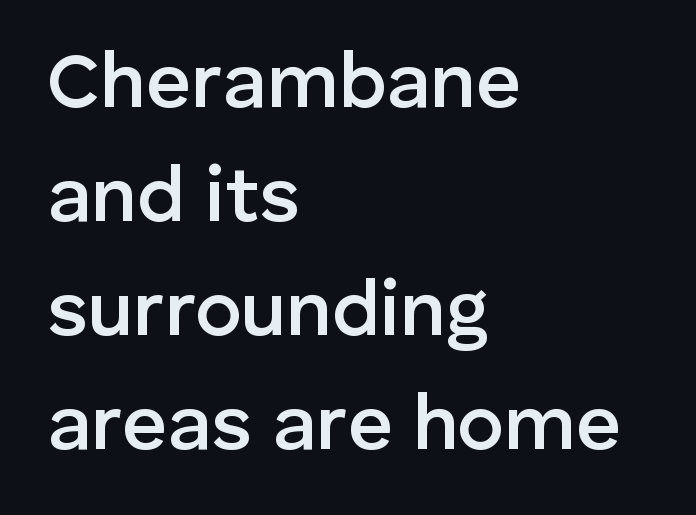
No word sits above an underline. The ragged edge is on the right, which tells us the setting is flush left. Regarding serifs, this sample does without them. Do the characters align in a grid? No, the font is proportional.
